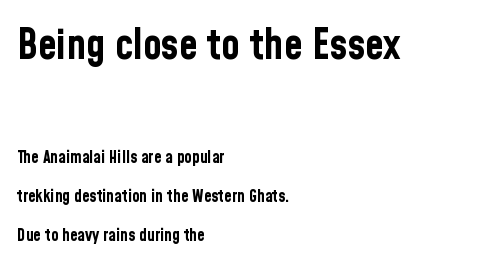
{"serif": "no", "italic": "no", "bold": "yes", "weight": "bold", "width": "condensed", "stroke_contrast": "low", "x_height": "medium", "monospaced": "no", "underline": "no", "align": "left", "line_spacing": "loose", "line_spacing_ratio": 2.28, "letter_spacing": "normal", "letter_spacing_em": 0.0, "larger_block": "first", "size_ratio": 2.47, "glyph_px": 42}
